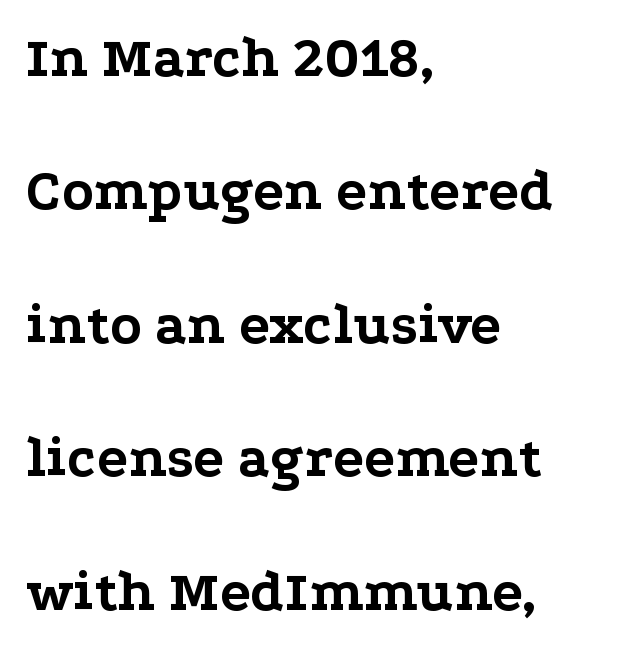
{"serif": "yes", "italic": "no", "bold": "yes", "weight": "bold", "width": "wide", "stroke_contrast": "low", "x_height": "medium", "monospaced": "no", "underline": "no", "align": "left", "line_spacing": "loose", "line_spacing_ratio": 2.3, "letter_spacing": "normal", "letter_spacing_em": 0.0, "glyph_px": 58}
